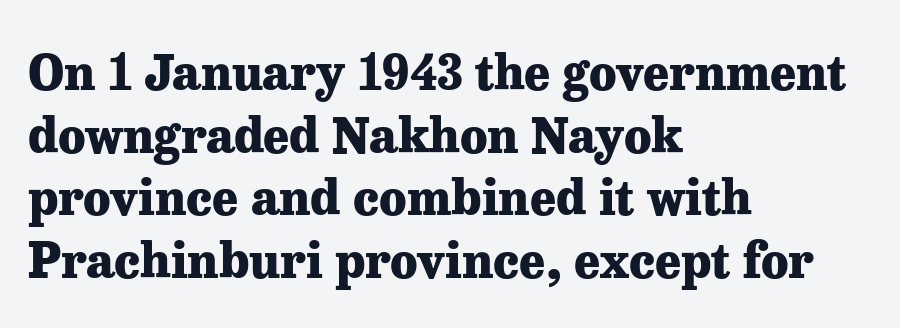
Q: Is the text bold? A: Yes.
Q: Is the text italic (slanted)? A: No, it is upright.
Q: Is the typeface a serif or a sans-serif typeface? A: Serif.
Q: Is the text underlined? A: No.
Q: How is the paragraph aligned? A: Left-aligned.
Q: Is the spacing between letters normal or unusually wide? A: Normal.
Q: Is the spacing between lines tight, normal or loose? A: Normal.
Q: Width (condensed, normal, or wide)? A: Normal.
Q: Stroke contrast? A: Low.
Q: x-height? A: Medium.
Q: Monospaced? A: No.
